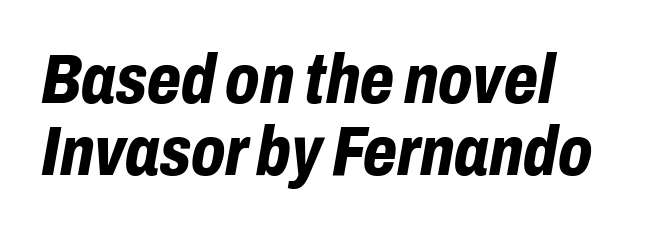
{"italic": "yes", "lean": "right", "slant_degrees": 10, "bold": "yes", "weight": "bold", "width": "condensed", "stroke_contrast": "low", "x_height": "medium", "monospaced": "no", "underline": "no", "line_spacing": "tight", "line_spacing_ratio": 1.03, "letter_spacing": "normal", "letter_spacing_em": 0.0, "glyph_px": 70}
